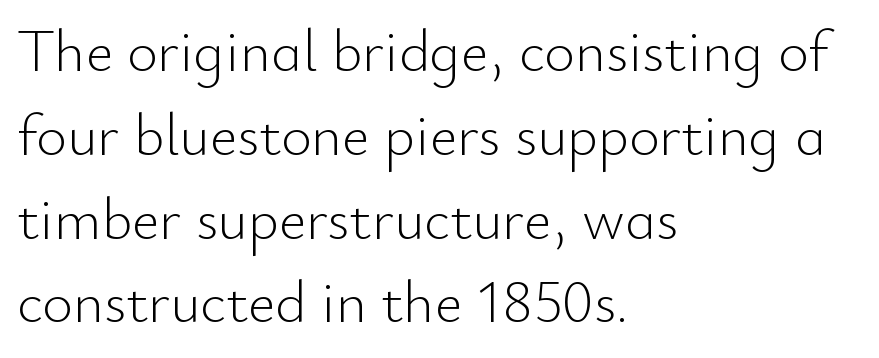
Q: Is the text bold? A: No.
Q: Is the text italic (slanted)? A: No, it is upright.
Q: Is the typeface a serif or a sans-serif typeface? A: Sans-serif.
Q: Is the text underlined? A: No.
Q: How is the paragraph aligned? A: Left-aligned.
Q: Is the spacing between letters normal or unusually wide? A: Normal.
Q: Is the spacing between lines tight, normal or loose? A: Normal.
Q: Width (condensed, normal, or wide)? A: Normal.
Q: Stroke contrast? A: Low.
Q: x-height? A: Small.
Q: Monospaced? A: No.
